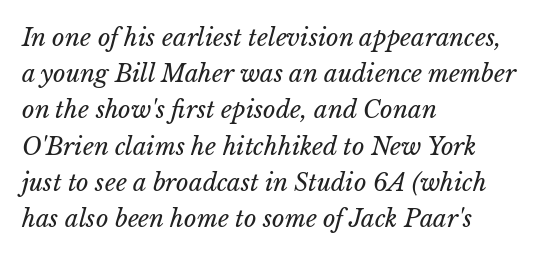
Q: Is the text bold? A: No.
Q: Is the text italic (slanted)? A: Yes, it leans right by about 15 degrees.
Q: Is the text underlined? A: No.
Q: How is the paragraph aligned? A: Left-aligned.
Q: Is the spacing between letters normal or unusually wide? A: Normal.
Q: Is the spacing between lines tight, normal or loose? A: Normal.
